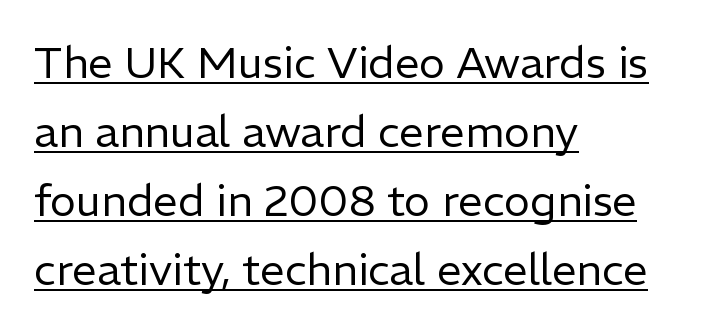
Letters have the restrained weight of plain body copy at most. The font family rendered here belongs to the sans-serif group. Each letter keeps its own natural width here, so spacing adapts to shape. Each line of the rendering has a horizontal stroke beneath the glyphs. If you measured baseline to baseline, you'd find a middling distance.
